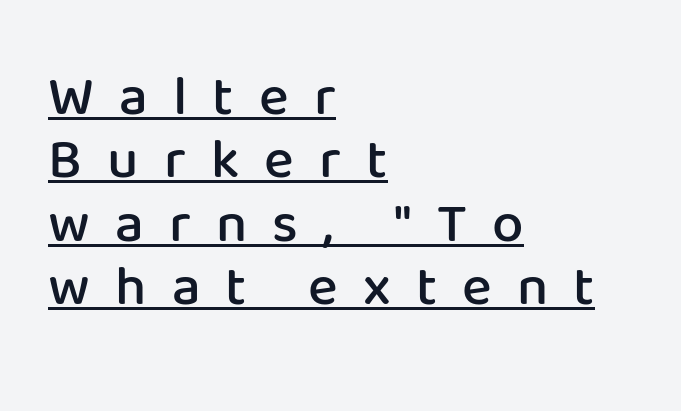
Note the varied advance widths — an 'i' is clearly narrower than an 'm'. The passage shown stacks its lines with hardly any gap. Summary of weight: moderately heavy, a semibold. Upright lettering throughout.
